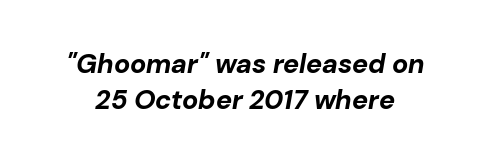
Nobody touched the tracking dial on this one. Emphasis by weight is at full strength: bold. The block of text has a typical density, with ordinary space between rows. Designer's note — italics engaged.
